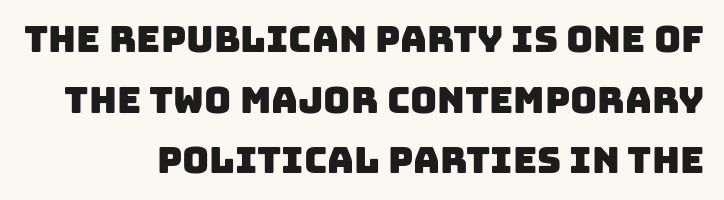
{"serif": "no", "width": "normal", "stroke_contrast": "low", "x_height": "large", "monospaced": "no", "underline": "no", "align": "right", "line_spacing": "normal", "line_spacing_ratio": 1.64, "letter_spacing": "normal", "letter_spacing_em": 0.0, "glyph_px": 37}
